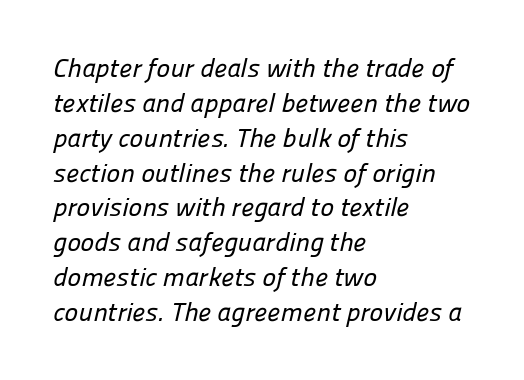
The image shows 26 px text type; set left-aligned, normal line spacing (1.34x), normal letter spacing, not underlined.
